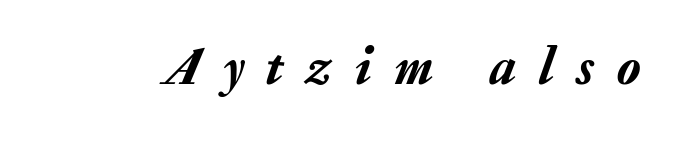
{"italic": "yes", "lean": "right", "slant_degrees": 20, "width": "normal", "stroke_contrast": "low", "x_height": "medium", "monospaced": "no", "underline": "no", "letter_spacing": "wide", "letter_spacing_em": 0.43, "glyph_px": 54}
